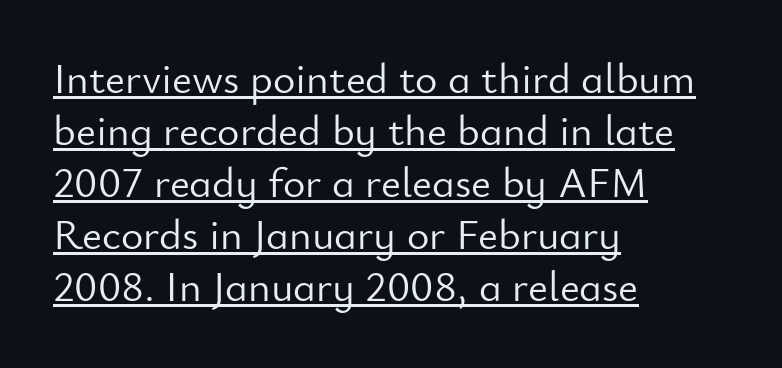
The image shows 43 px light sans-serif type, upright; set left-aligned, line spacing 1.21x, normal letter spacing, underlined; low stroke contrast and a small x-height.
